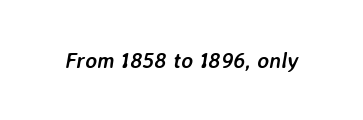
Observe the lean: these are italic letterforms. Does extra space separate the letters? No, they use regular spacing. These words are printed bold, with thick strokes throughout. A clean baseline with only descenders dipping below it.
